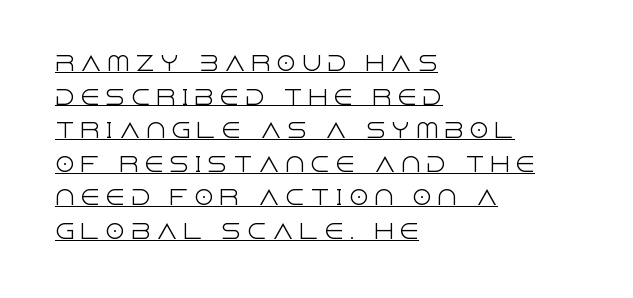
Leading: standard. The sample's only ornament is a line tracing under the words. Ink coverage per letter is moderate at most. Designer's note — italics off, roman on. Characters follow at a spacing far wider than the type designer built in.
